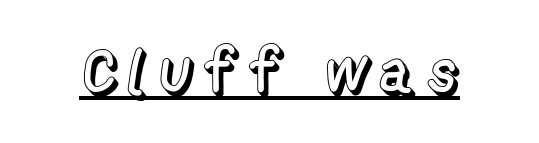
The image shows 62 px text type; set underlined; a medium x-height.
